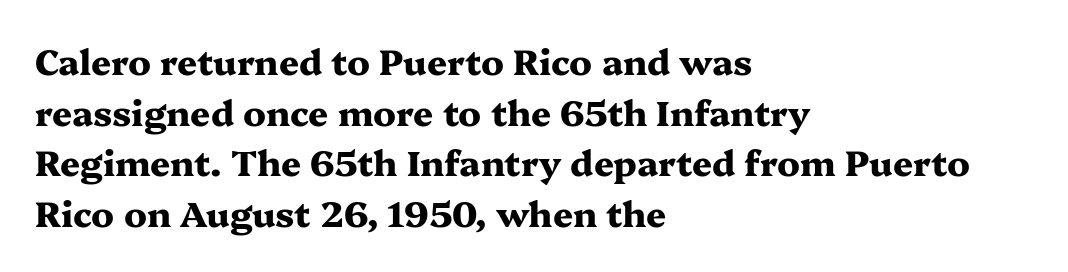
In CSS terms this would be text-align: left. The letters stand straight up with perfectly vertical stems. Note: serifs present on the glyphs. Whoever set this chose a conventional vertical rhythm.
